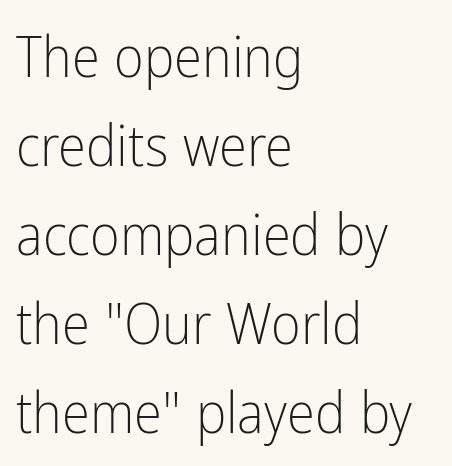
{"serif": "no", "italic": "no", "bold": "no", "weight": "light", "width": "condensed", "stroke_contrast": "low", "x_height": "medium", "monospaced": "no", "underline": "no", "align": "left", "line_spacing": "normal", "line_spacing_ratio": 1.56, "letter_spacing": "normal", "letter_spacing_em": 0.0, "glyph_px": 57}
